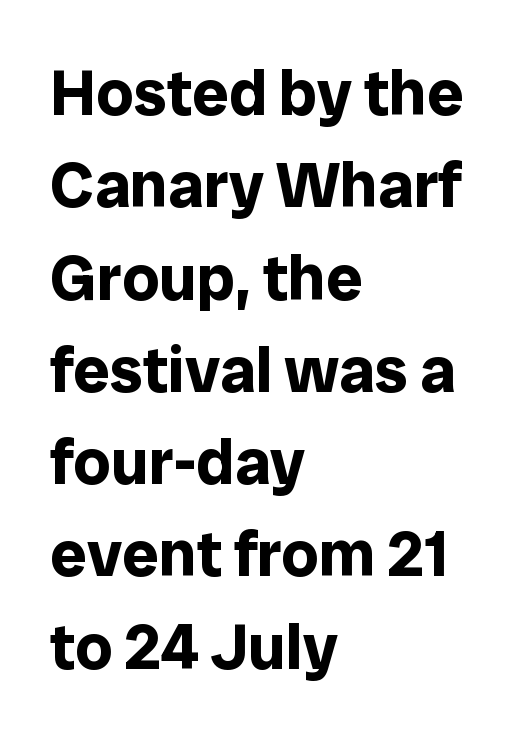
Q: Is the text bold? A: Yes.
Q: Is the text italic (slanted)? A: No, it is upright.
Q: Is the typeface a serif or a sans-serif typeface? A: Sans-serif.
Q: Is the text underlined? A: No.
Q: How is the paragraph aligned? A: Left-aligned.
Q: Is the spacing between letters normal or unusually wide? A: Normal.
Q: Is the spacing between lines tight, normal or loose? A: Normal.
Q: Width (condensed, normal, or wide)? A: Normal.
Q: Stroke contrast? A: Low.
Q: x-height? A: Medium.
Q: Monospaced? A: No.
